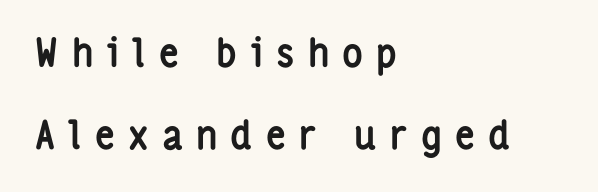
{"serif": "no", "italic": "no", "bold": "yes", "weight": "semibold", "width": "condensed", "stroke_contrast": "low", "x_height": "medium", "monospaced": "no", "underline": "no", "align": "left", "line_spacing": "loose", "line_spacing_ratio": 2.1, "letter_spacing": "wide", "letter_spacing_em": 0.34, "glyph_px": 39}
